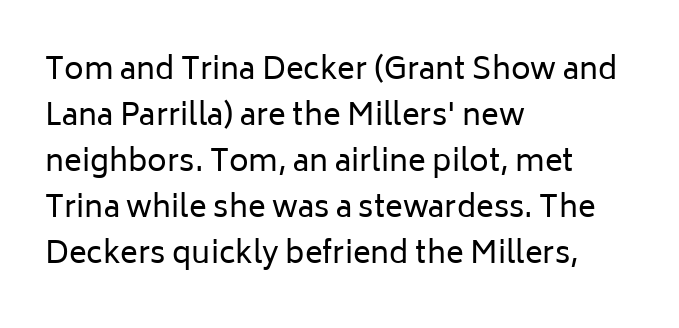
The block of text has a typical density, with ordinary space between rows. A typesetter would call this proportional, since set widths differ per character. Standard letterfit; no display-style spreading of the glyphs. This rendering employs a face without finishing strokes, i.e., a sans-serif. Every stem runs plumb, perpendicular to the baseline.
